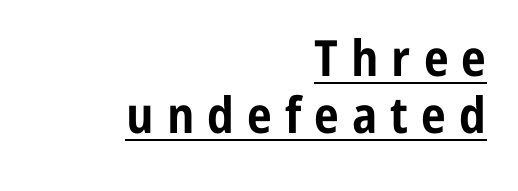
The image shows 50 px bold, condensed sans-serif type, upright; set right-aligned, tight line spacing (1.15x), unusually wide letter spacing (+0.26 em), underlined; low stroke contrast and a medium x-height.
